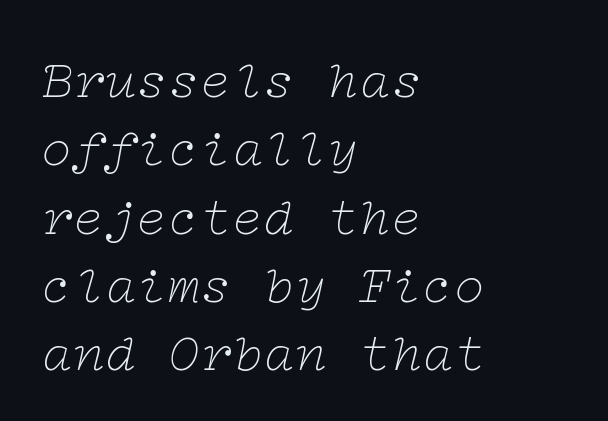
The image shows 53 px thin, wide serif type, italic (leaning right); set left-aligned, normal line spacing (1.29x), normal letter spacing, not underlined; low stroke contrast and a medium x-height.
